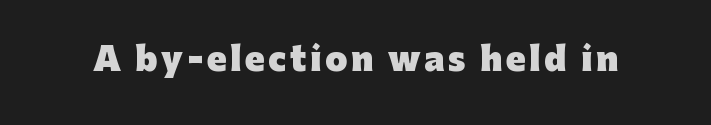
The image shows 32 px heavy sans-serif type, upright; set not underlined; low stroke contrast and a medium x-height.
